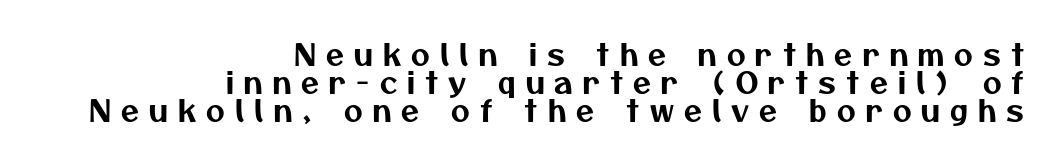
{"serif": "no", "width": "normal", "stroke_contrast": "medium", "x_height": "medium", "monospaced": "no", "underline": "no", "align": "right", "line_spacing": "tight", "line_spacing_ratio": 0.96, "letter_spacing": "wide", "letter_spacing_em": 0.35, "glyph_px": 29}
